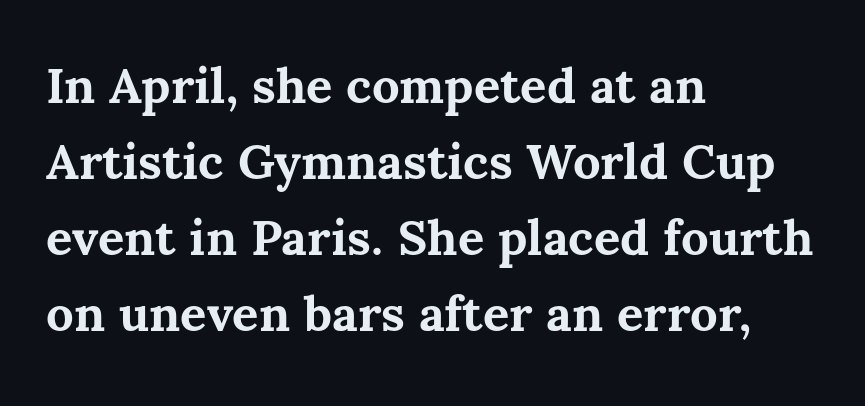
{"italic": "no", "bold": "yes", "weight": "bold", "width": "normal", "stroke_contrast": "medium", "x_height": "medium", "monospaced": "no", "underline": "no", "align": "left", "line_spacing": "normal", "line_spacing_ratio": 1.55, "letter_spacing": "normal", "letter_spacing_em": 0.0, "glyph_px": 49}
